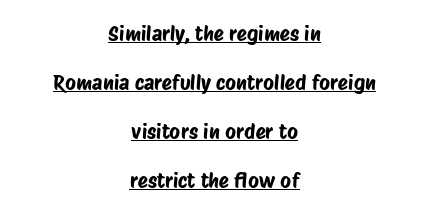
The passage shown is underscored from start to finish. Words appear dense and cohesive because spacing is normal. The lines are spread far apart with generous leading. These lines stack symmetrically, like a column narrowing and widening about its center.
